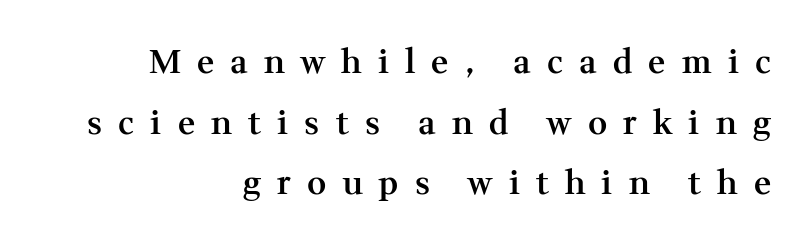
Q: Is the text bold? A: Semi-bold.
Q: Is the text italic (slanted)? A: No, it is upright.
Q: Is the typeface a serif or a sans-serif typeface? A: Serif.
Q: Is the text underlined? A: No.
Q: How is the paragraph aligned? A: Right-aligned.
Q: Is the spacing between letters normal or unusually wide? A: Unusually wide.
Q: Width (condensed, normal, or wide)? A: Normal.
Q: Stroke contrast? A: Medium.
Q: x-height? A: Medium.
Q: Monospaced? A: No.
